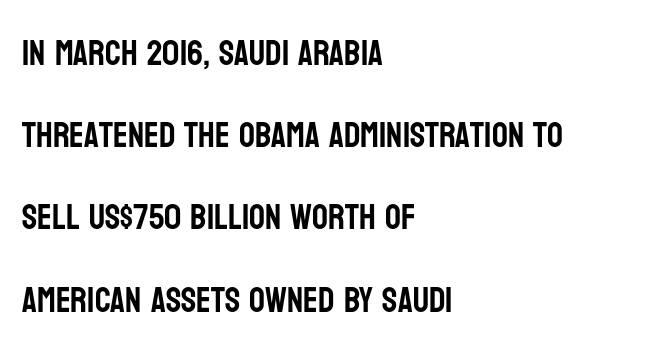
The image shows 35 px condensed sans-serif type, upright; set left-aligned, loose line spacing (2.35x), normal letter spacing, not underlined; low stroke contrast and a large x-height.
